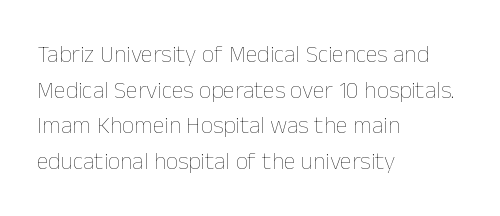
The image shows 24 px text type, upright; set left-aligned, normal line spacing (1.48x), normal letter spacing, not underlined.
